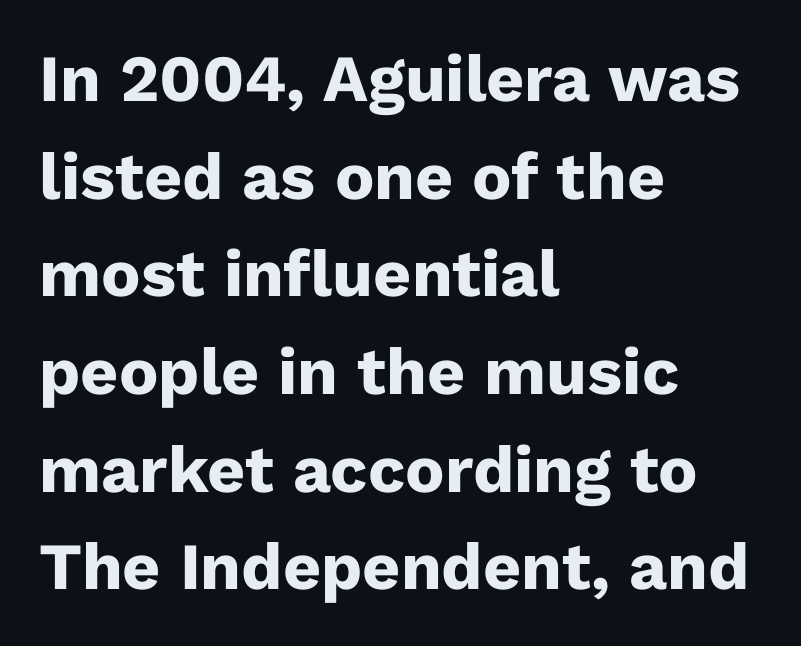
The image shows 66 px heavy sans-serif type, upright; set left-aligned, normal line spacing (1.48x), normal letter spacing, not underlined; low stroke contrast and a medium x-height.
